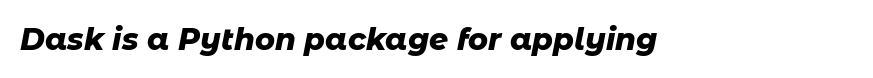
These lines are rendered in a variable-pitch font. The strokes are fattened all the way to bold. The gaps between neighbouring characters are ordinary and unremarkable. The passage shown leans; its letterforms are oblique. The passage shown is not underscored anywhere.
